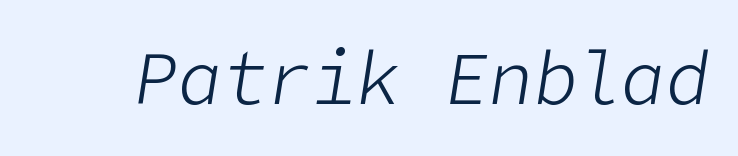
{"italic": "yes", "lean": "right", "slant_degrees": 9, "bold": "no", "weight": "light", "width": "normal", "stroke_contrast": "low", "x_height": "medium", "underline": "no", "letter_spacing": "normal", "letter_spacing_em": 0.0, "glyph_px": 74}
